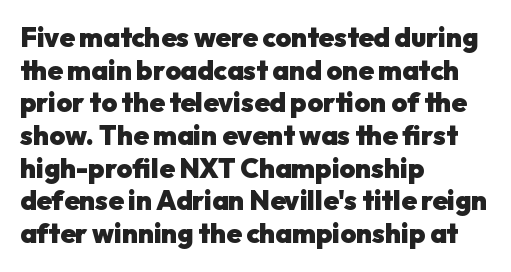
Q: Is the text bold? A: Yes.
Q: Is the text italic (slanted)? A: No, it is upright.
Q: Is the text underlined? A: No.
Q: How is the paragraph aligned? A: Left-aligned.
Q: Is the spacing between letters normal or unusually wide? A: Normal.
